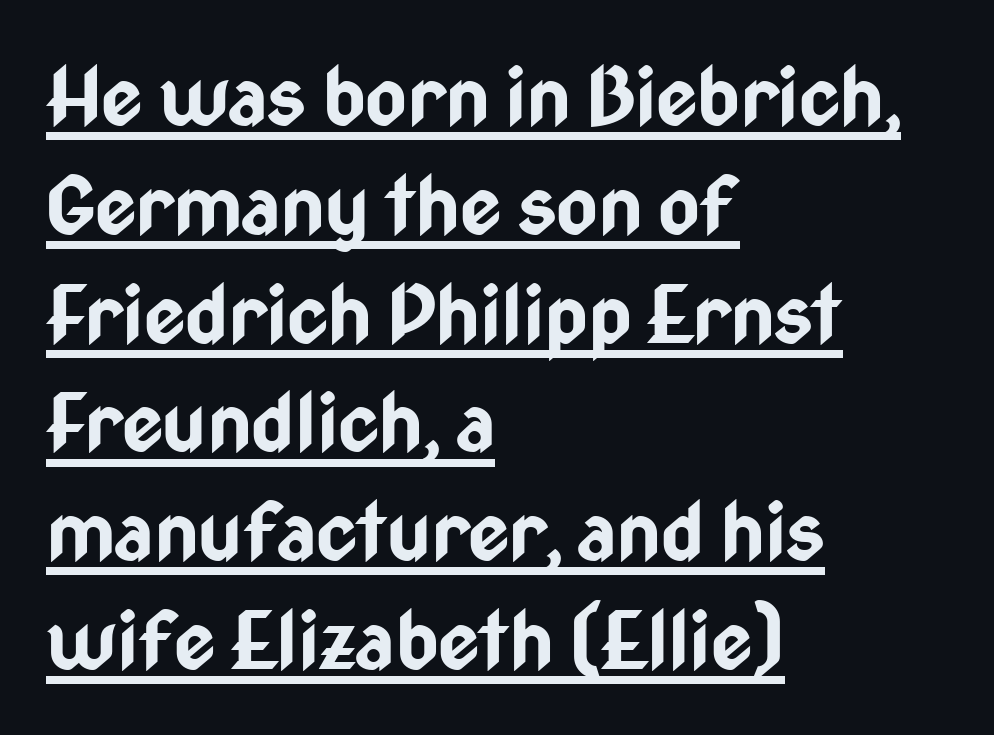
Q: Is the text bold? A: Yes.
Q: Is the text italic (slanted)? A: No, it is upright.
Q: Is the typeface a serif or a sans-serif typeface? A: Sans-serif.
Q: Is the text underlined? A: Yes.
Q: How is the paragraph aligned? A: Left-aligned.
Q: Is the spacing between letters normal or unusually wide? A: Normal.
Q: Is the spacing between lines tight, normal or loose? A: Normal.
Q: Width (condensed, normal, or wide)? A: Condensed.
Q: Stroke contrast? A: Low.
Q: x-height? A: Medium.
Q: Monospaced? A: No.
